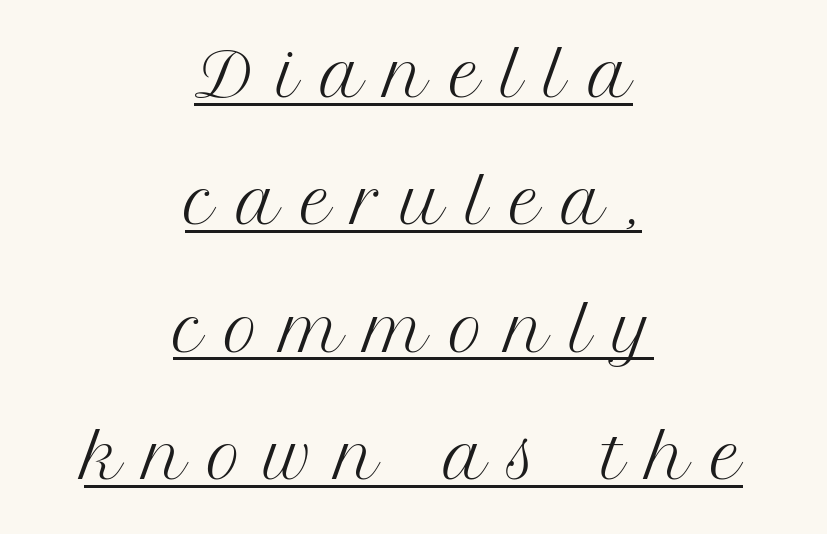
The image shows 59 px regular-weight type; set centered, loose line spacing (2.16x), unusually wide letter spacing (+0.37 em), underlined; medium stroke contrast and a medium x-height.
